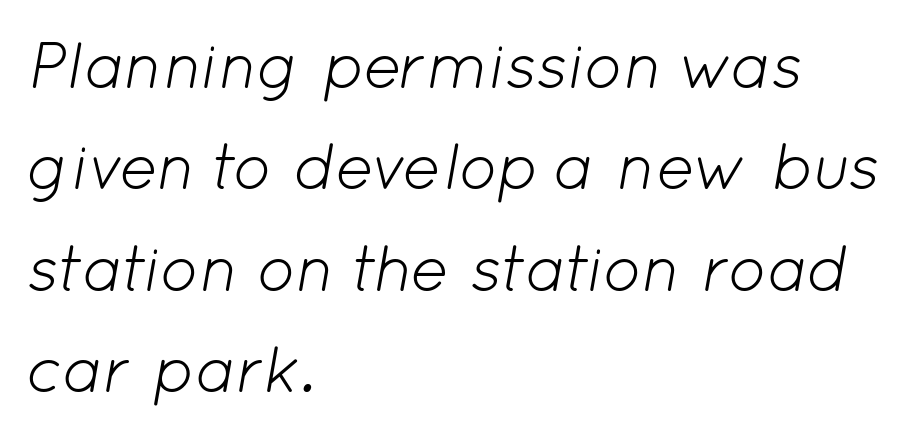
Honestly, the row spacing looks completely unremarkable. Italic? Definitely — the glyphs are oblique. If you drew a ruler down the left edge, every line would touch it. Beneath every word, the page is bare.
